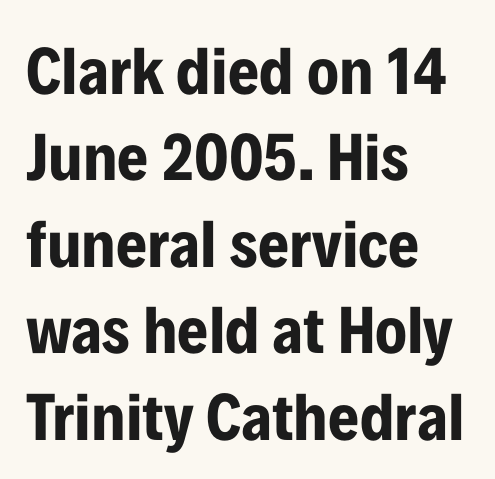
The lettering holds an erect, upright posture throughout. Decoration check: the copy has no underline. The block of text has a typical density, with ordinary space between rows. Heavy-handed strokes throughout: this text is bold. Horizontal alignment here is leftward, the default for most running prose. Spacing verdict: proportional, widths tailored to each character.
